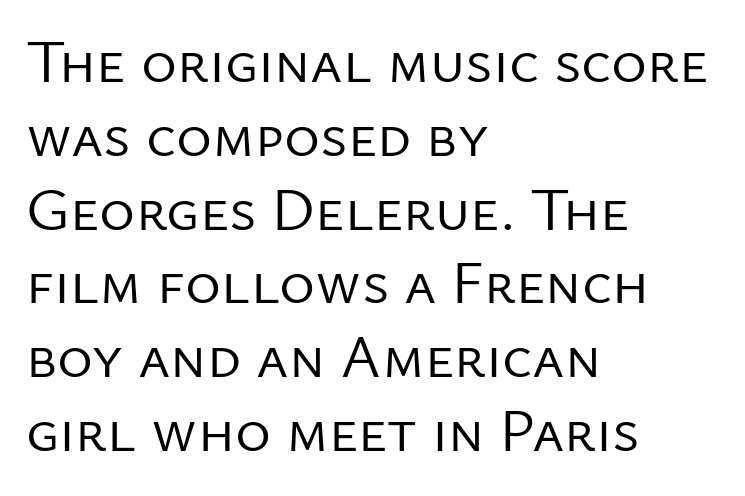
Q: Is the text bold? A: No.
Q: Is the text italic (slanted)? A: No, it is upright.
Q: Is the typeface a serif or a sans-serif typeface? A: Sans-serif.
Q: Is the text underlined? A: No.
Q: How is the paragraph aligned? A: Left-aligned.
Q: Is the spacing between letters normal or unusually wide? A: Normal.
Q: Width (condensed, normal, or wide)? A: Normal.
Q: Stroke contrast? A: Low.
Q: x-height? A: Medium.
Q: Monospaced? A: No.
